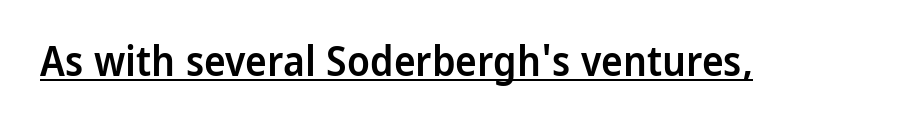
Q: Is the text bold? A: Semi-bold.
Q: Is the text italic (slanted)? A: No, it is upright.
Q: Is the typeface a serif or a sans-serif typeface? A: Sans-serif.
Q: Is the text underlined? A: Yes.
Q: Is the spacing between letters normal or unusually wide? A: Normal.
Q: Width (condensed, normal, or wide)? A: Normal.
Q: Stroke contrast? A: Low.
Q: x-height? A: Medium.
Q: Monospaced? A: No.
